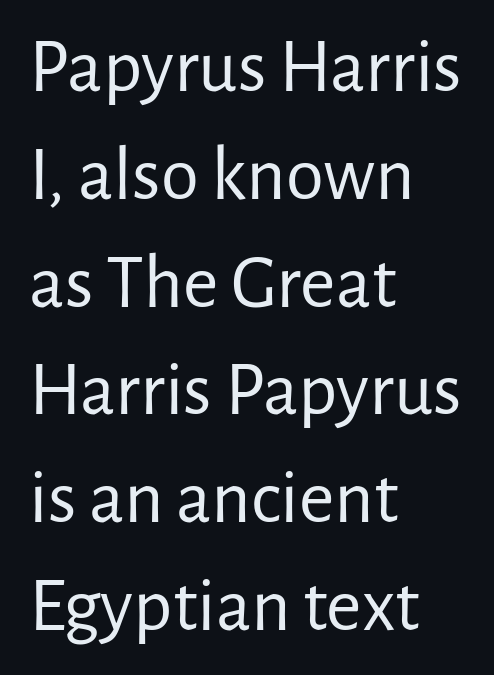
Q: Is the text bold? A: No.
Q: Is the text italic (slanted)? A: No, it is upright.
Q: Is the typeface a serif or a sans-serif typeface? A: Sans-serif.
Q: Is the text underlined? A: No.
Q: How is the paragraph aligned? A: Left-aligned.
Q: Is the spacing between letters normal or unusually wide? A: Normal.
Q: Is the spacing between lines tight, normal or loose? A: Normal.
Q: Width (condensed, normal, or wide)? A: Normal.
Q: Stroke contrast? A: Low.
Q: x-height? A: Medium.
Q: Monospaced? A: No.
